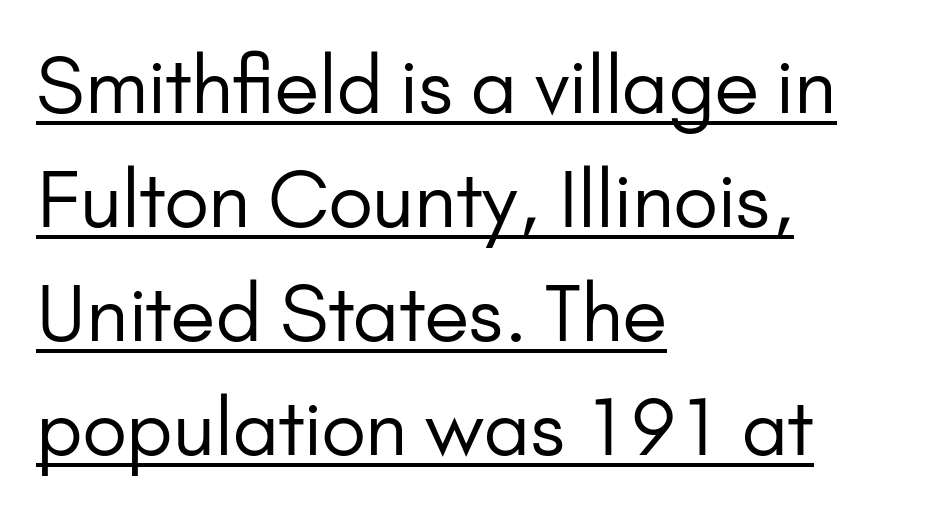
There is no visible air inserted between adjacent glyphs. The space between consecutive lines is moderate. Reading down the block, your eye returns to a fixed left position each line. Here the designer chose a conventional face with non-uniform glyph widths. Italic: no, the glyphs are upright roman.
